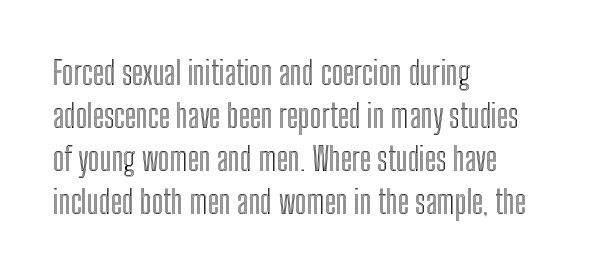
Q: Is the text italic (slanted)? A: No, it is upright.
Q: Is the text underlined? A: No.
Q: How is the paragraph aligned? A: Left-aligned.
Q: Is the spacing between letters normal or unusually wide? A: Normal.
Q: Is the spacing between lines tight, normal or loose? A: Normal.
Q: Width (condensed, normal, or wide)? A: Condensed.
Q: x-height? A: Medium.
Q: Monospaced? A: No.
